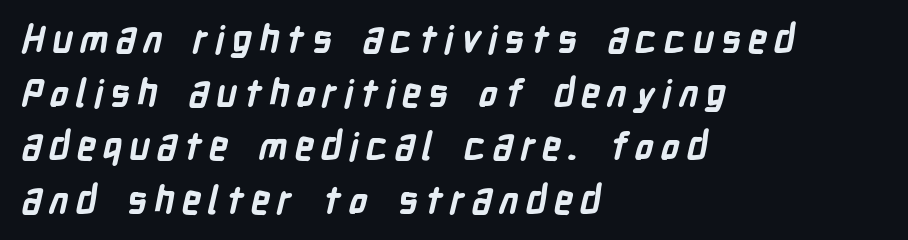
Q: Is the text bold? A: Yes.
Q: Is the typeface a serif or a sans-serif typeface? A: Sans-serif.
Q: Is the text underlined? A: No.
Q: How is the paragraph aligned? A: Left-aligned.
Q: Is the spacing between lines tight, normal or loose? A: Normal.
Q: Width (condensed, normal, or wide)? A: Condensed.
Q: Stroke contrast? A: Low.
Q: x-height? A: Medium.
Q: Monospaced? A: No.
